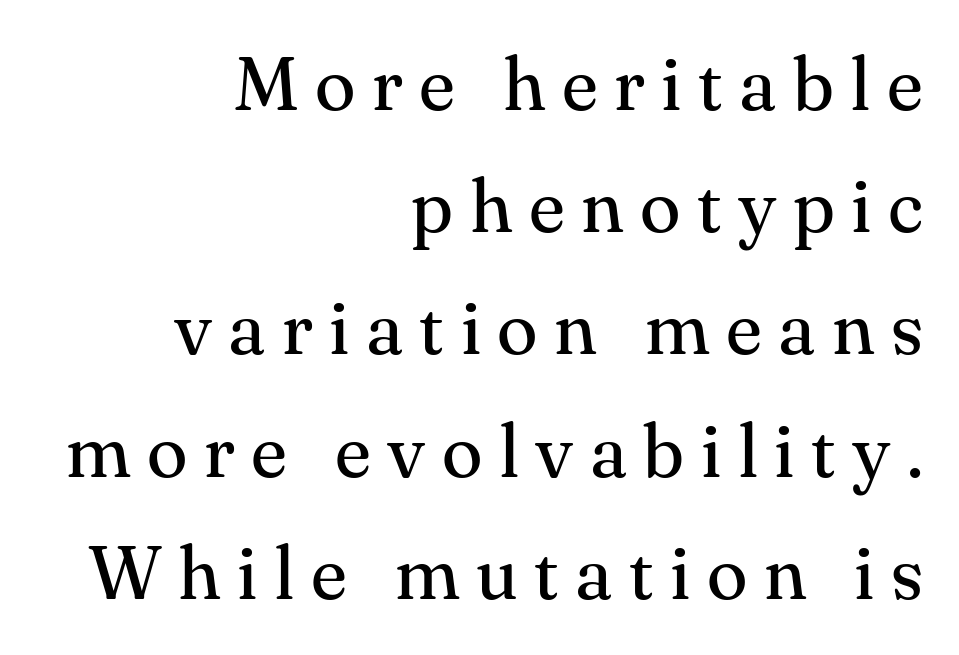
{"serif": "yes", "italic": "no", "bold": "no", "weight": "regular", "width": "normal", "stroke_contrast": "medium", "x_height": "small", "monospaced": "no", "underline": "no", "align": "right", "line_spacing": "normal", "line_spacing_ratio": 1.63, "letter_spacing": "wide", "letter_spacing_em": 0.22, "glyph_px": 75}
